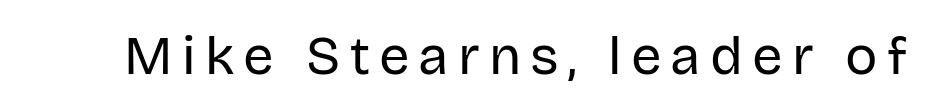
{"serif": "no", "italic": "no", "bold": "no", "weight": "regular", "width": "normal", "stroke_contrast": "low", "x_height": "large", "monospaced": "no", "underline": "no", "glyph_px": 54}
